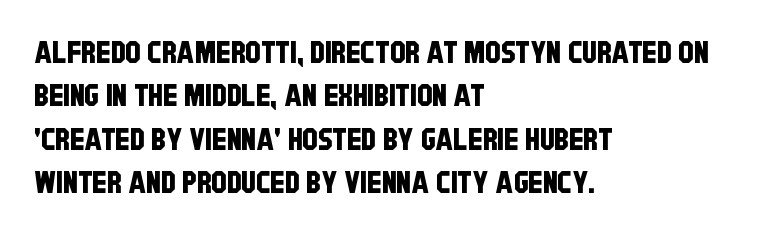
Q: Is the typeface a serif or a sans-serif typeface? A: Sans-serif.
Q: Is the text underlined? A: No.
Q: How is the paragraph aligned? A: Left-aligned.
Q: Is the spacing between letters normal or unusually wide? A: Normal.
Q: Is the spacing between lines tight, normal or loose? A: Normal.
Q: Width (condensed, normal, or wide)? A: Condensed.
Q: Stroke contrast? A: Low.
Q: x-height? A: Large.
Q: Monospaced? A: No.
